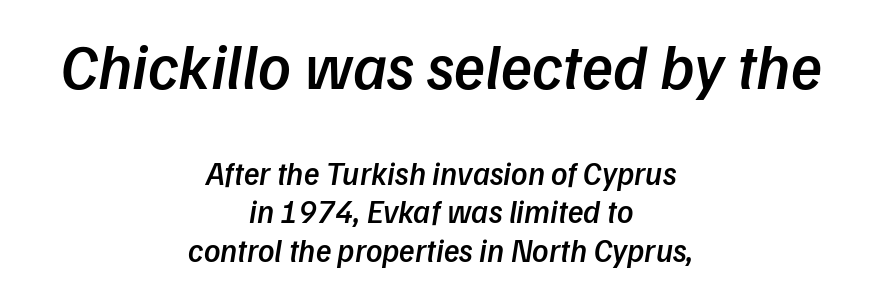
{"serif": "no", "bold": "semi", "weight": "semibold", "width": "normal", "stroke_contrast": "low", "x_height": "medium", "monospaced": "no", "underline": "no", "align": "center", "line_spacing_ratio": 1.21, "letter_spacing": "normal", "letter_spacing_em": 0.0, "larger_block": "first", "size_ratio": 2.0, "glyph_px": 64}
